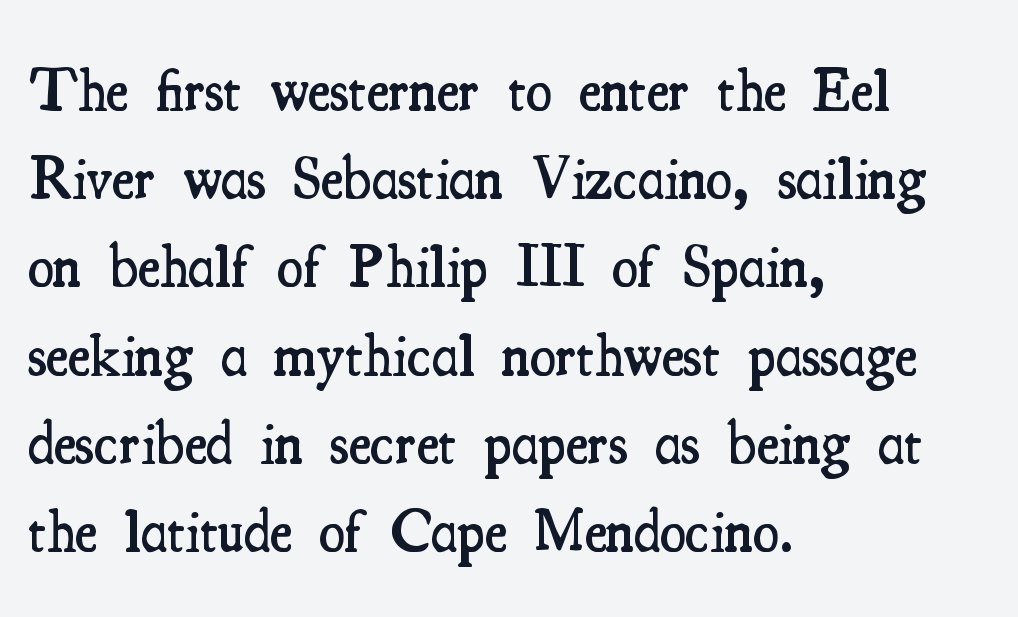
The image shows 60 px semibold, condensed serif type, upright; set left-aligned, normal line spacing (1.47x), normal letter spacing, not underlined; medium stroke contrast and a small x-height.
